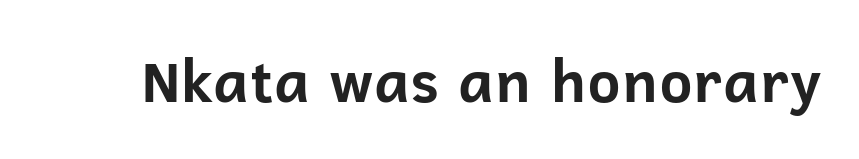
Do the letters lean? They stand straight. Heft: maximum for text — a bold. What stands out about the letter spacing? Nothing — it is the standard amount. Stroke terminals: plain, sans-serif. Descenders are the only things crossing below the line.
